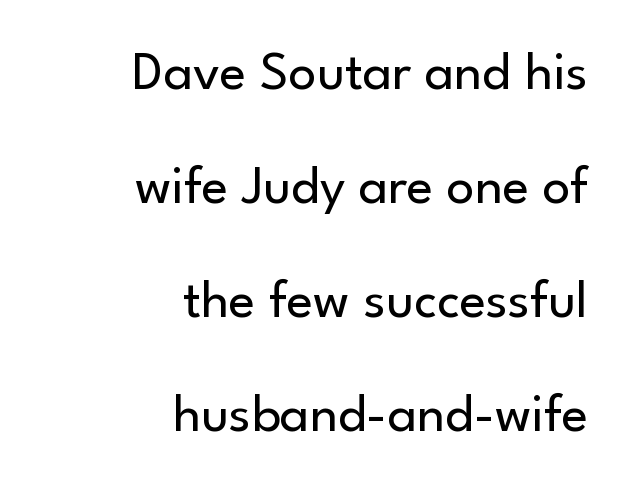
{"serif": "no", "italic": "no", "bold": "no", "weight": "regular", "width": "normal", "stroke_contrast": "low", "x_height": "small", "monospaced": "no", "underline": "no", "align": "right", "line_spacing": "loose", "line_spacing_ratio": 2.07, "letter_spacing": "normal", "letter_spacing_em": 0.0, "glyph_px": 55}
